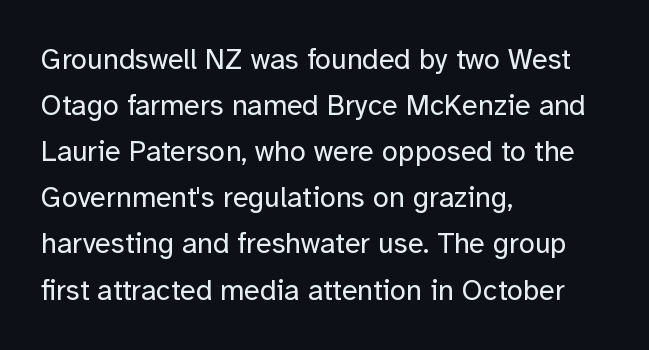
Clear beneath every line of the passage. Which margin do the lines hug? The left one — the right edge is uneven. Each letter keeps its own natural width here, so spacing adapts to shape. Is the stroke heavy? The answer is a plain regular-or-lighter.
